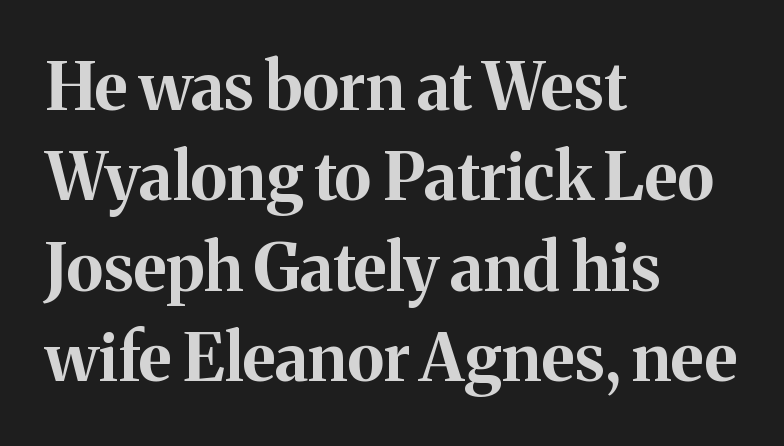
Q: Is the text bold? A: Yes.
Q: Is the text italic (slanted)? A: No, it is upright.
Q: Is the typeface a serif or a sans-serif typeface? A: Serif.
Q: Is the text underlined? A: No.
Q: How is the paragraph aligned? A: Left-aligned.
Q: Is the spacing between letters normal or unusually wide? A: Normal.
Q: Is the spacing between lines tight, normal or loose? A: Normal.
Q: Width (condensed, normal, or wide)? A: Normal.
Q: Stroke contrast? A: Medium.
Q: x-height? A: Medium.
Q: Monospaced? A: No.
